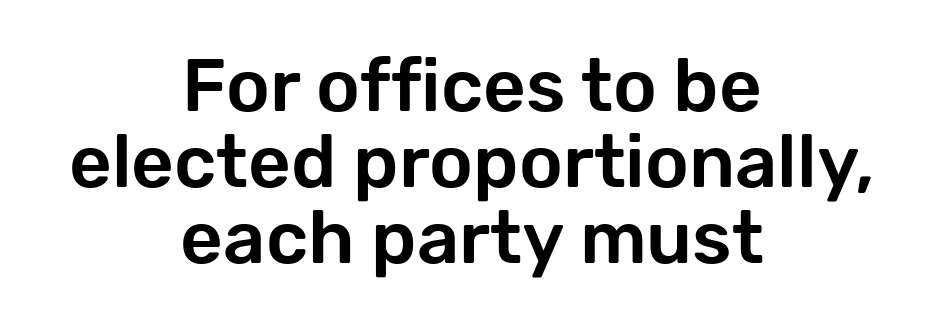
Caption: standard tracking, unaltered. The area under the type is left untouched. Ordinary non-slanted type is in use. Regarding leading, the lines here are crowded together. Check where the strokes stop: nothing finishes them off — pure sans. Here the designer chose a conventional face with non-uniform glyph widths.
